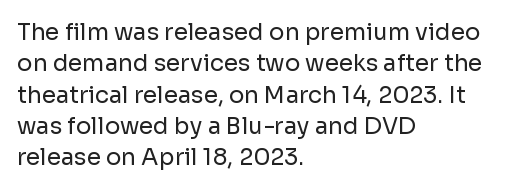
The image shows 23 px text type, upright; set left-aligned, normal line spacing (1.36x), normal letter spacing, not underlined.
